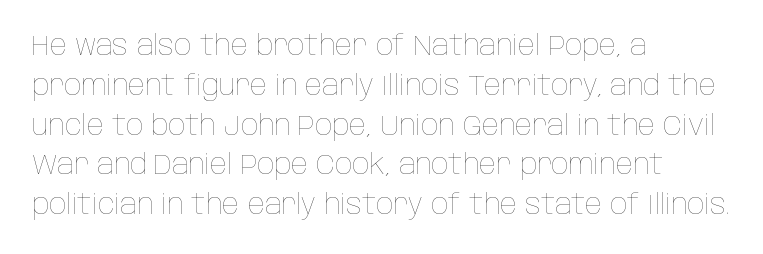
{"italic": "no", "bold": "no", "weight": "thin", "width": "condensed", "stroke_contrast": "low", "x_height": "large", "monospaced": "no", "underline": "no", "align": "left", "line_spacing": "normal", "line_spacing_ratio": 1.42, "letter_spacing": "normal", "letter_spacing_em": 0.0, "glyph_px": 28}
